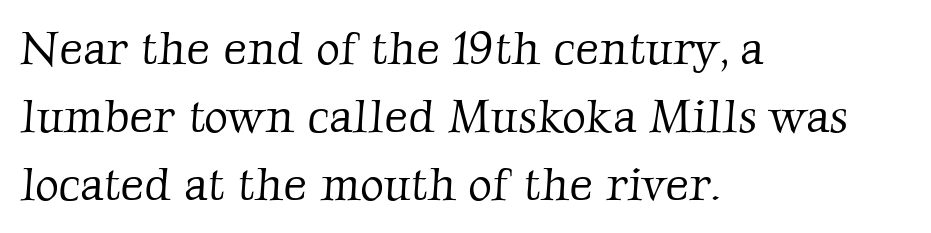
The image shows 46 px light serif type; set left-aligned, normal line spacing (1.48x), normal letter spacing, not underlined; low stroke contrast and a medium x-height.
